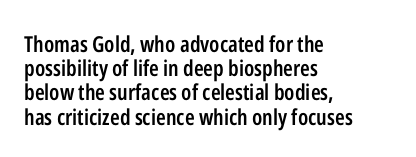
{"italic": "no", "bold": "semi", "underline": "no", "align": "left", "line_spacing": "tight", "line_spacing_ratio": 1.1, "letter_spacing": "normal", "letter_spacing_em": 0.0, "glyph_px": 22}
